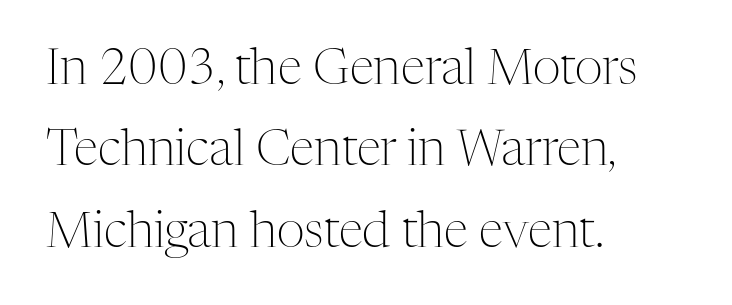
Q: Is the text bold? A: No.
Q: Is the text italic (slanted)? A: No, it is upright.
Q: Is the typeface a serif or a sans-serif typeface? A: Serif.
Q: Is the text underlined? A: No.
Q: How is the paragraph aligned? A: Left-aligned.
Q: Is the spacing between letters normal or unusually wide? A: Normal.
Q: Is the spacing between lines tight, normal or loose? A: Normal.
Q: Width (condensed, normal, or wide)? A: Normal.
Q: Stroke contrast? A: Medium.
Q: x-height? A: Medium.
Q: Monospaced? A: No.
